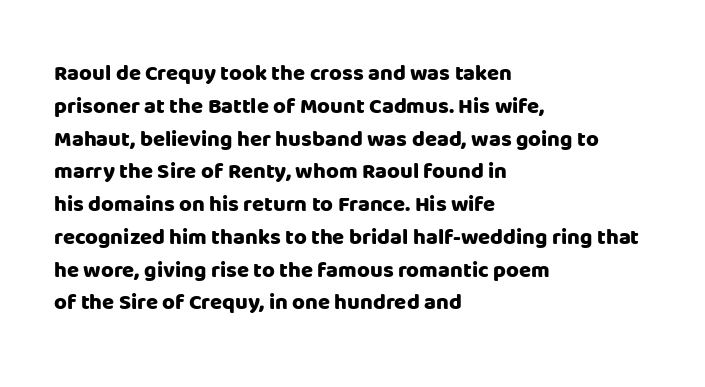
The image shows 22 px bold type, upright; set left-aligned, normal line spacing (1.49x), normal letter spacing, not underlined.
